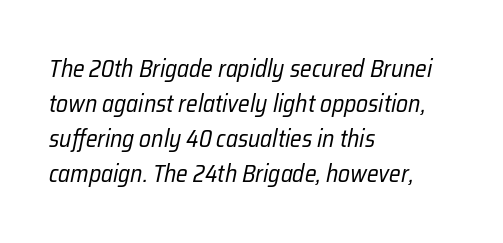
Q: Is the text bold? A: No.
Q: Is the text italic (slanted)? A: Yes, it leans right by about 12 degrees.
Q: Is the text underlined? A: No.
Q: How is the paragraph aligned? A: Left-aligned.
Q: Is the spacing between letters normal or unusually wide? A: Normal.
Q: Is the spacing between lines tight, normal or loose? A: Normal.
